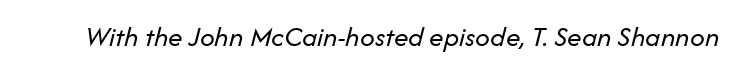
{"italic": "yes", "lean": "right", "slant_degrees": 14, "bold": "no", "weight": "regular", "width": "normal", "stroke_contrast": "low", "x_height": "medium", "monospaced": "no", "underline": "no", "letter_spacing": "normal", "letter_spacing_em": 0.0, "glyph_px": 29}
